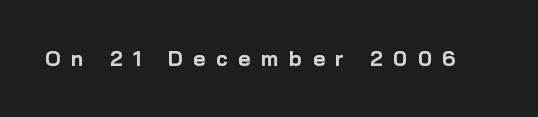
The image shows 21 px bold type, upright; set unusually wide letter spacing (+0.5 em), not underlined.
